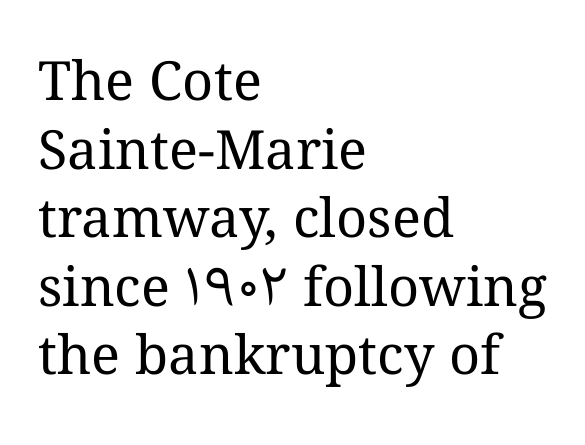
The image shows 54 px regular-weight type, upright; set left-aligned, normal line spacing (1.27x), normal letter spacing, not underlined; medium stroke contrast and a medium x-height.
